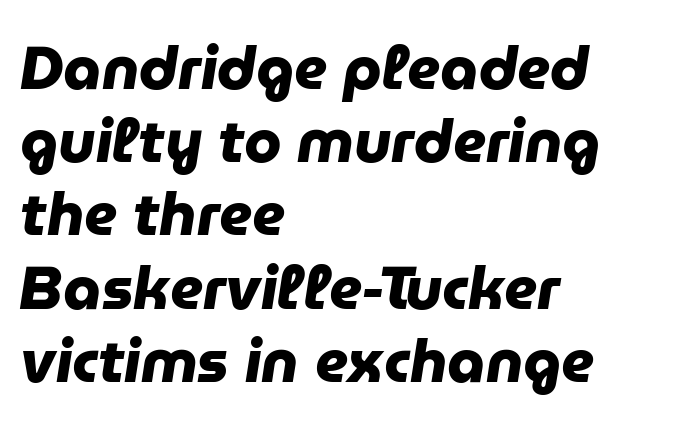
Q: Is the text bold? A: Yes.
Q: Is the typeface a serif or a sans-serif typeface? A: Sans-serif.
Q: Is the text underlined? A: No.
Q: How is the paragraph aligned? A: Left-aligned.
Q: Is the spacing between letters normal or unusually wide? A: Normal.
Q: Width (condensed, normal, or wide)? A: Normal.
Q: Stroke contrast? A: Low.
Q: x-height? A: Medium.
Q: Monospaced? A: No.
